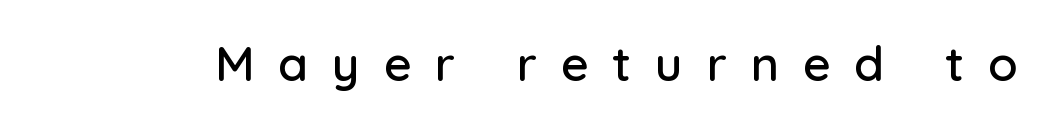
The image shows 48 px sans-serif type, upright; set unusually wide letter spacing (+0.5 em), not underlined; low stroke contrast and a medium x-height.
